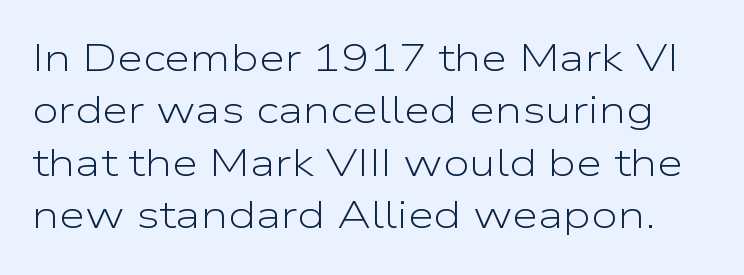
Is there any slant? The stems are plumb. The rendering uses natural spacing where letterforms have individual widths. In terms of leading, this rendering sits right in the middle. The typesetting does not lean heavy: it is not bold. Is this a sans? Yes — the strokes have no serifs. Honestly, there is no underline to notice here at all.
